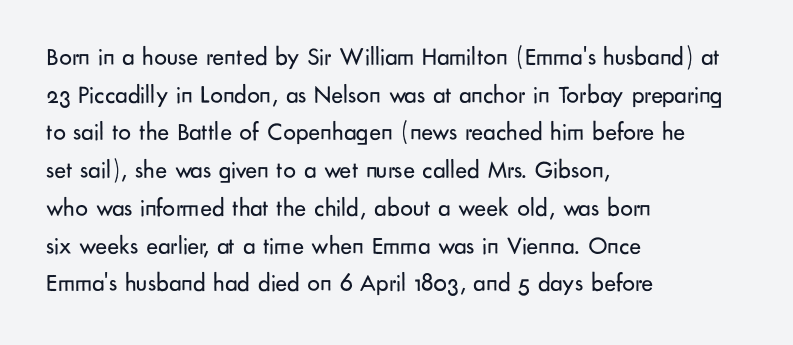
Q: Is the text bold? A: No.
Q: Is the text italic (slanted)? A: No, it is upright.
Q: Is the text underlined? A: No.
Q: How is the paragraph aligned? A: Left-aligned.
Q: Is the spacing between letters normal or unusually wide? A: Normal.
Q: Is the spacing between lines tight, normal or loose? A: Normal.
